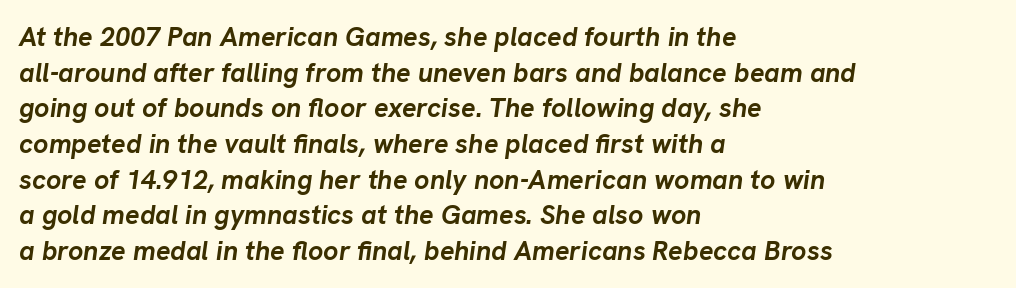
Q: Is the text bold? A: Yes.
Q: Is the text italic (slanted)? A: Yes, it leans right by about 8 degrees.
Q: Is the text underlined? A: No.
Q: How is the paragraph aligned? A: Left-aligned.
Q: Is the spacing between letters normal or unusually wide? A: Normal.
Q: Is the spacing between lines tight, normal or loose? A: Normal.
